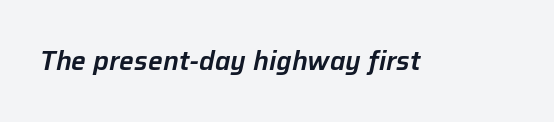
Q: Is the text italic (slanted)? A: Yes, it leans right by about 12 degrees.
Q: Is the text underlined? A: No.
Q: Is the spacing between letters normal or unusually wide? A: Normal.
